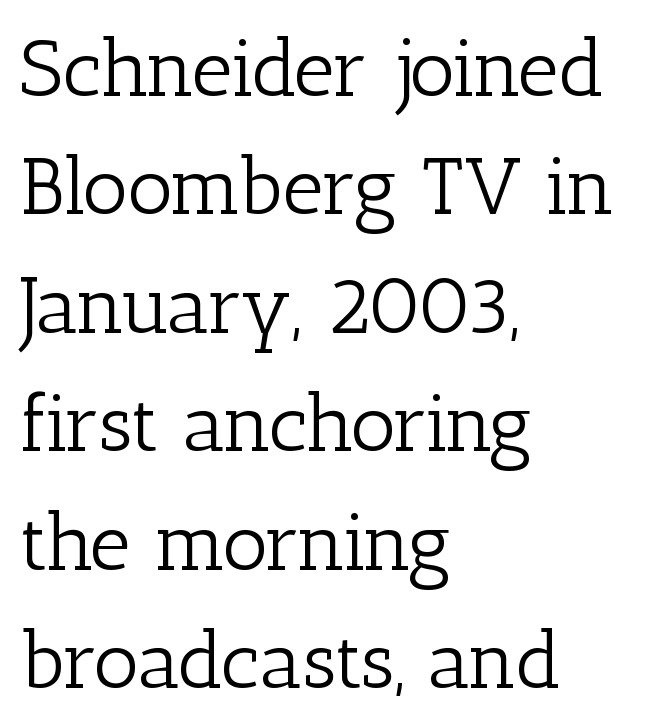
The typesetting does not lean heavy: it is not bold. In CSS terms this would be text-align: left. Vertically, the passage feels balanced, rows spaced as you'd expect. The type sits square on the baseline with zero lean. How are the letters spaced? Ordinarily, with no added tracking. These lines are rendered in a variable-pitch font.
